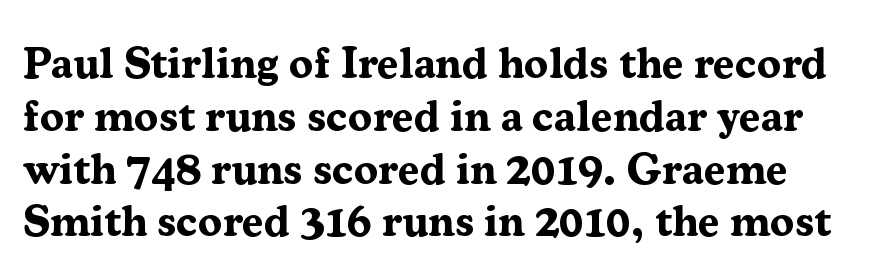
{"serif": "yes", "italic": "no", "bold": "yes", "weight": "bold", "width": "normal", "stroke_contrast": "medium", "x_height": "medium", "monospaced": "no", "underline": "no", "line_spacing_ratio": 1.2, "letter_spacing": "normal", "letter_spacing_em": 0.0, "glyph_px": 44}
